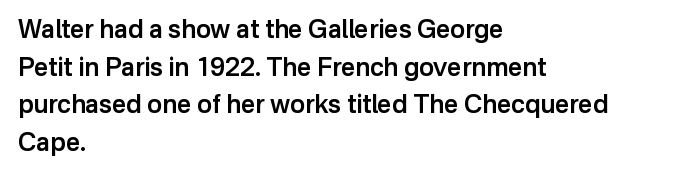
Q: Is the text bold? A: Semi-bold.
Q: Is the text italic (slanted)? A: No, it is upright.
Q: Is the text underlined? A: No.
Q: How is the paragraph aligned? A: Left-aligned.
Q: Is the spacing between letters normal or unusually wide? A: Normal.
Q: Is the spacing between lines tight, normal or loose? A: Normal.
